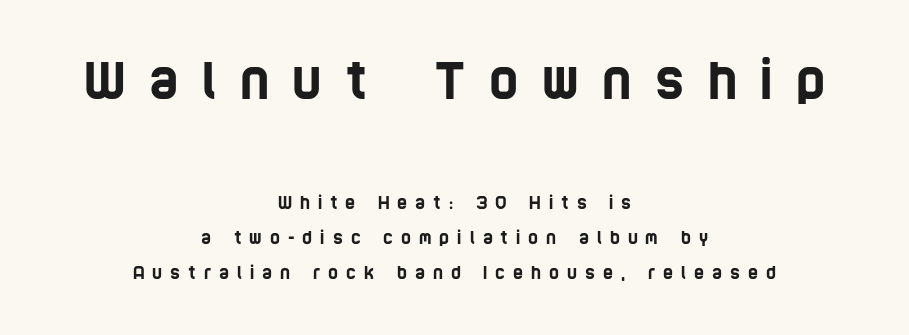
{"serif": "no", "width": "condensed", "stroke_contrast": "low", "x_height": "large", "monospaced": "no", "underline": "no", "align": "center", "line_spacing": "loose", "line_spacing_ratio": 2.03, "letter_spacing": "wide", "letter_spacing_em": 0.47, "larger_block": "first", "size_ratio": 2.94, "glyph_px": 50}
